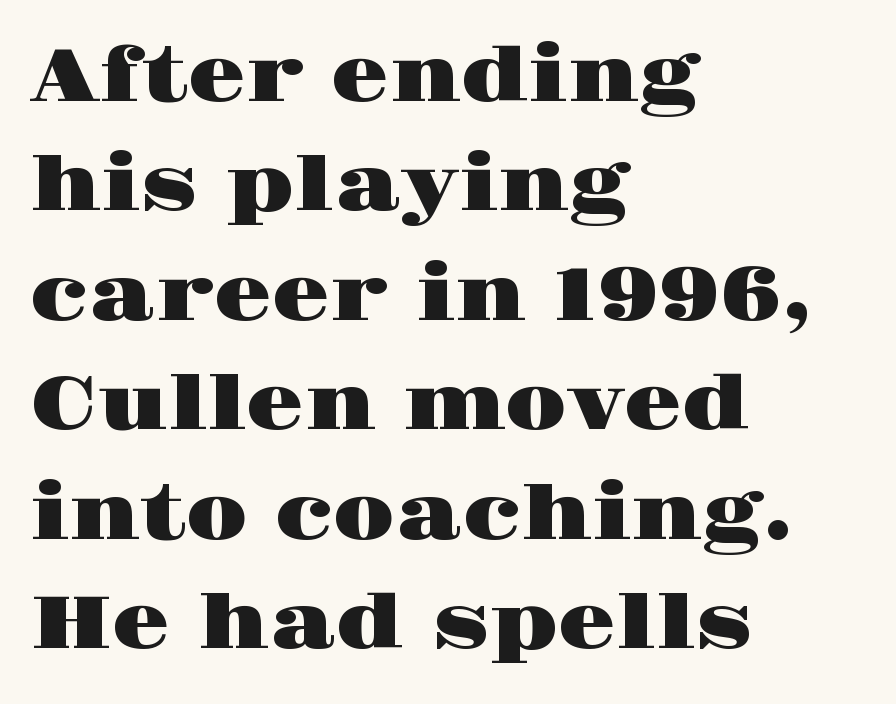
{"serif": "yes", "italic": "no", "width": "wide", "stroke_contrast": "high", "x_height": "large", "monospaced": "no", "underline": "no", "align": "left", "line_spacing": "normal", "line_spacing_ratio": 1.46, "letter_spacing": "normal", "letter_spacing_em": 0.0, "glyph_px": 75}
